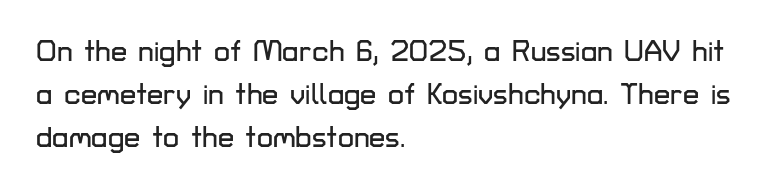
Q: Is the text italic (slanted)? A: No, it is upright.
Q: Is the typeface a serif or a sans-serif typeface? A: Sans-serif.
Q: Is the text underlined? A: No.
Q: How is the paragraph aligned? A: Left-aligned.
Q: Is the spacing between letters normal or unusually wide? A: Normal.
Q: Is the spacing between lines tight, normal or loose? A: Normal.
Q: Width (condensed, normal, or wide)? A: Normal.
Q: Stroke contrast? A: Low.
Q: x-height? A: Medium.
Q: Monospaced? A: No.
